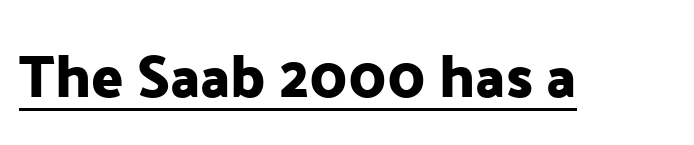
The image shows 59 px sans-serif type, upright; set normal letter spacing, underlined; low stroke contrast and a medium x-height.
